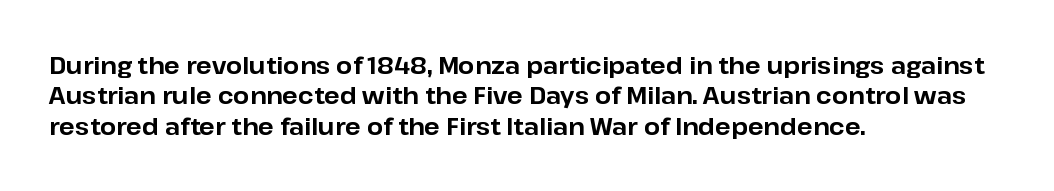
The image shows 23 px bold type, upright; set left-aligned, normal line spacing (1.32x), normal letter spacing, not underlined.
